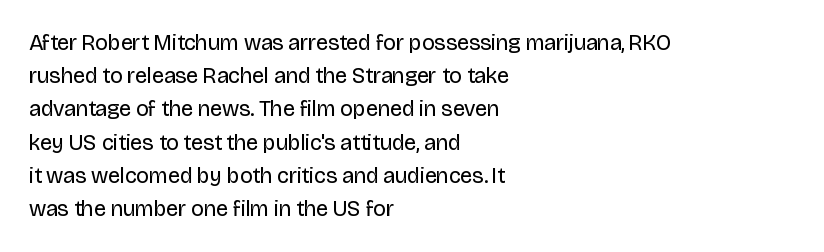
Q: Is the text bold? A: No.
Q: Is the text italic (slanted)? A: No, it is upright.
Q: Is the text underlined? A: No.
Q: How is the paragraph aligned? A: Left-aligned.
Q: Is the spacing between letters normal or unusually wide? A: Normal.
Q: Is the spacing between lines tight, normal or loose? A: Normal.
